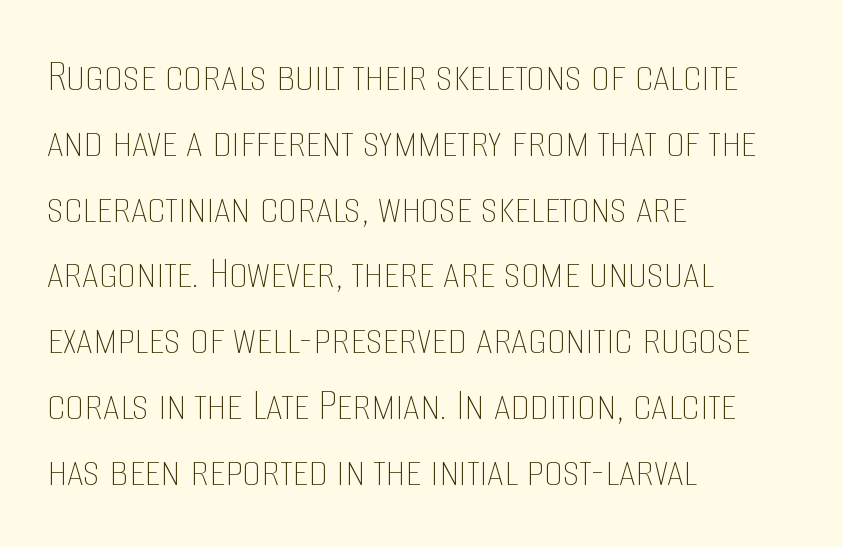
The passage is arranged the way most books set body copy — flush left. The area under the type is left untouched. Every character sits straight up, as roman type does. No chunkiness to these letters — they're not bold.
